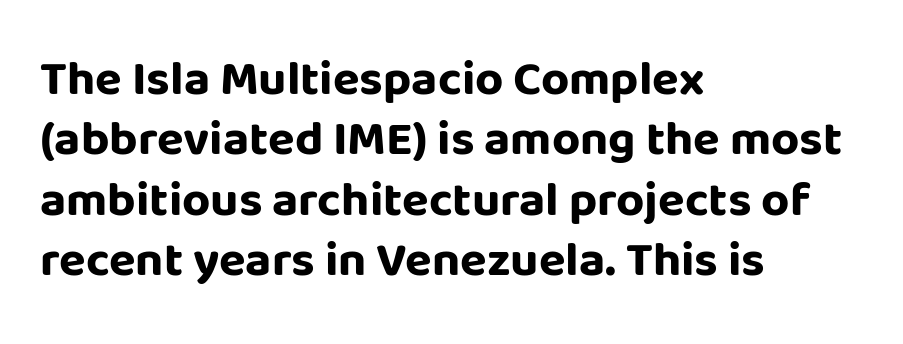
The gap between lines stays unmarked. Grotesque or geometric, the face here clearly has no serifs. Its strokes are broad and dark, the hallmark of bold type. These lines were composed using upright roman letters. What stands out about the letter spacing? Nothing — it is the standard amount. Spacing verdict: proportional, widths tailored to each character.
